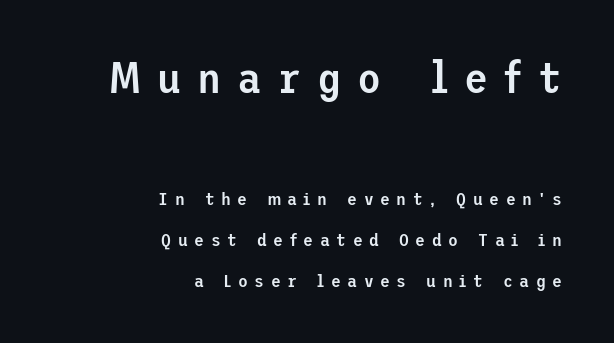
The image shows 44 px semibold sans-serif type, upright; set right-aligned, loose line spacing (2.28x), unusually wide letter spacing (+0.36 em), not underlined; the first (top) block is 2.44x larger; low stroke contrast and a medium x-height.
